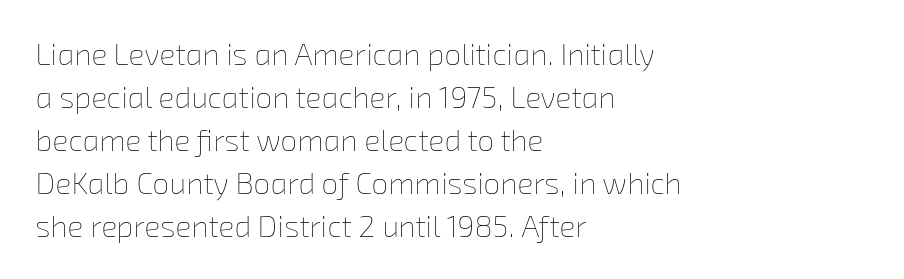
{"bold": "no", "weight": "thin", "width": "normal", "stroke_contrast": "low", "x_height": "medium", "monospaced": "no", "underline": "no", "align": "left", "line_spacing": "normal", "line_spacing_ratio": 1.43, "letter_spacing": "normal", "letter_spacing_em": 0.0, "glyph_px": 30}
